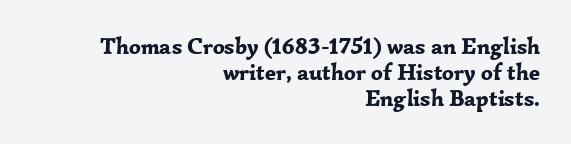
Q: Is the text bold? A: Yes.
Q: Is the text italic (slanted)? A: No, it is upright.
Q: Is the text underlined? A: No.
Q: How is the paragraph aligned? A: Right-aligned.
Q: Is the spacing between letters normal or unusually wide? A: Normal.
Q: Is the spacing between lines tight, normal or loose? A: Tight.
